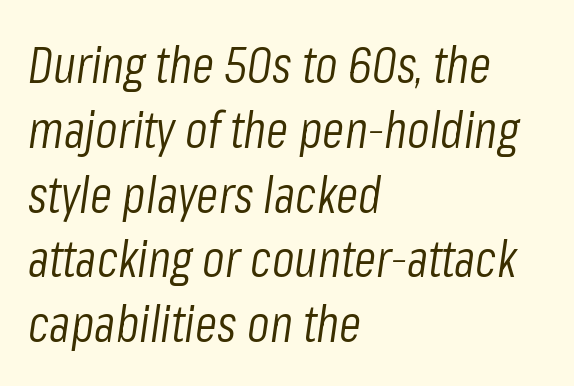
The image shows 51 px light, condensed type, italic (leaning right); set left-aligned, normal line spacing (1.27x), normal letter spacing, not underlined; low stroke contrast and a medium x-height.
